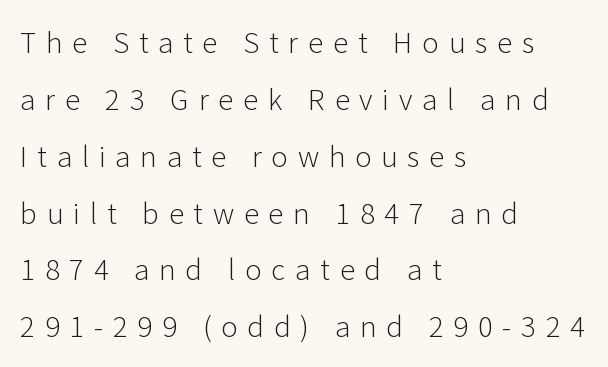
The image shows 28 px light sans-serif type, upright; set left-aligned, loose line spacing (2.03x), unusually wide letter spacing (+0.35 em), not underlined; low stroke contrast and a medium x-height.
